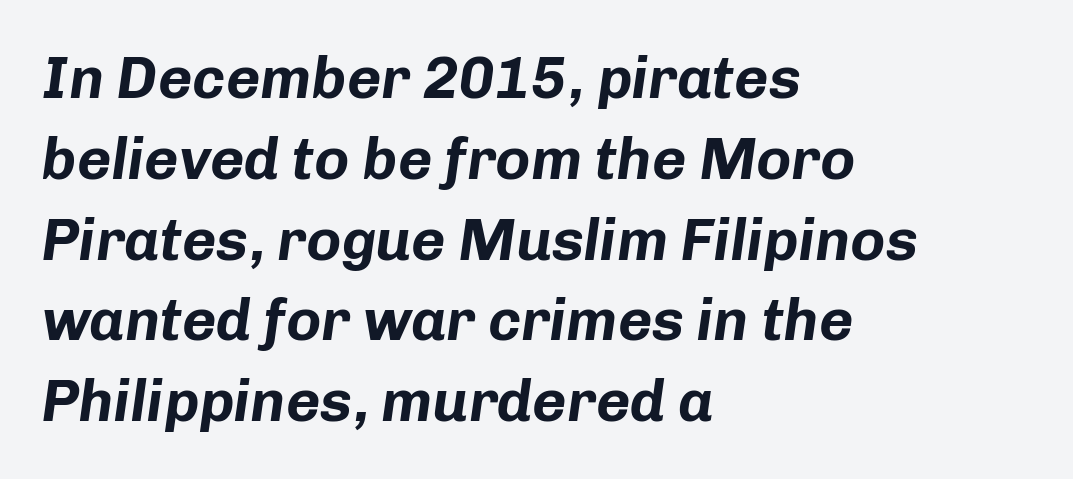
The image shows 59 px bold type, italic (leaning right); set left-aligned, normal line spacing (1.37x), normal letter spacing, not underlined; low stroke contrast and a medium x-height.
